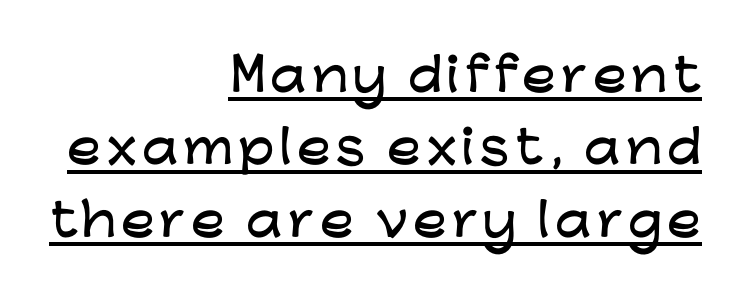
The image shows 45 px wide sans-serif type, upright; set right-aligned, normal line spacing (1.61x), underlined; low stroke contrast and a medium x-height.
